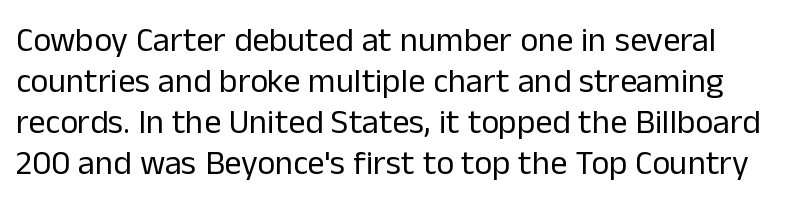
Italic? Not at all — the glyphs are vertical. Note the varied advance widths — an 'i' is clearly narrower than an 'm'. Typographically, this falls in the sans-serif category. The letters look calm and open, with moderate or lighter stems. Tracking value appears to be zero — textbook default spacing.
